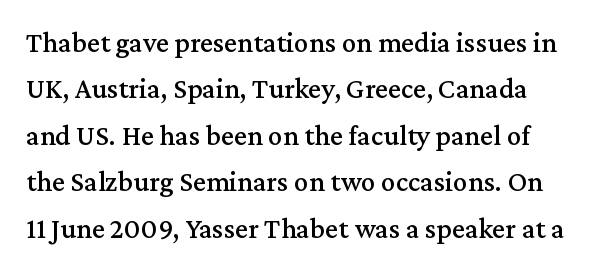
Q: Is the text italic (slanted)? A: No, it is upright.
Q: Is the typeface a serif or a sans-serif typeface? A: Serif.
Q: Is the text underlined? A: No.
Q: Is the spacing between letters normal or unusually wide? A: Normal.
Q: Is the spacing between lines tight, normal or loose? A: Normal.
Q: Width (condensed, normal, or wide)? A: Normal.
Q: Stroke contrast? A: Medium.
Q: x-height? A: Medium.
Q: Monospaced? A: No.
